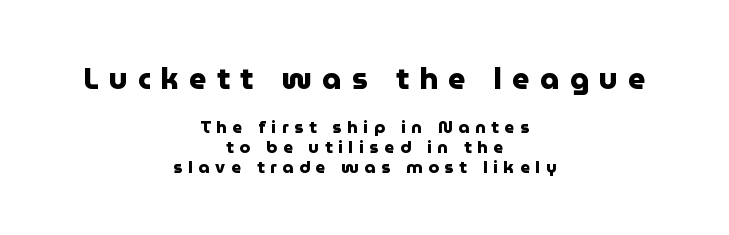
The image shows 30 px heavy sans-serif type, upright; set centered, line spacing 1.17x, unusually wide letter spacing (+0.34 em), not underlined; the first (top) block is 1.76x larger; low stroke contrast and a medium x-height.
